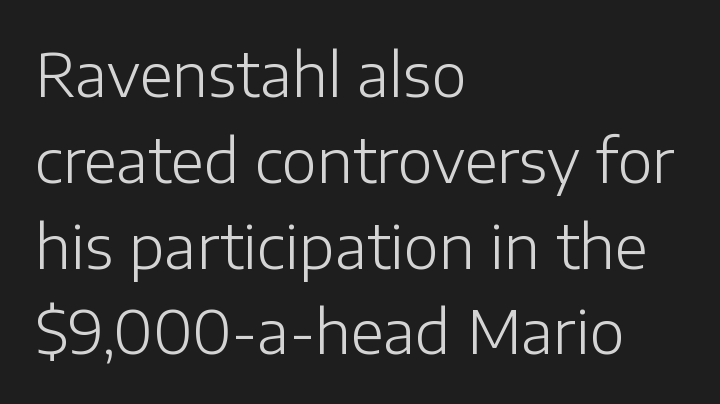
Q: Is the text bold? A: No.
Q: Is the text italic (slanted)? A: No, it is upright.
Q: Is the typeface a serif or a sans-serif typeface? A: Sans-serif.
Q: Is the text underlined? A: No.
Q: How is the paragraph aligned? A: Left-aligned.
Q: Is the spacing between letters normal or unusually wide? A: Normal.
Q: Is the spacing between lines tight, normal or loose? A: Normal.
Q: Width (condensed, normal, or wide)? A: Normal.
Q: Stroke contrast? A: Low.
Q: x-height? A: Medium.
Q: Monospaced? A: No.
